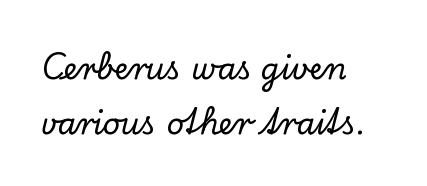
Q: Is the text italic (slanted)? A: Yes.
Q: Is the typeface a serif or a sans-serif typeface? A: Serif.
Q: Is the text underlined? A: No.
Q: How is the paragraph aligned? A: Left-aligned.
Q: Is the spacing between letters normal or unusually wide? A: Normal.
Q: Width (condensed, normal, or wide)? A: Normal.
Q: Stroke contrast? A: Low.
Q: x-height? A: Small.
Q: Monospaced? A: No.
